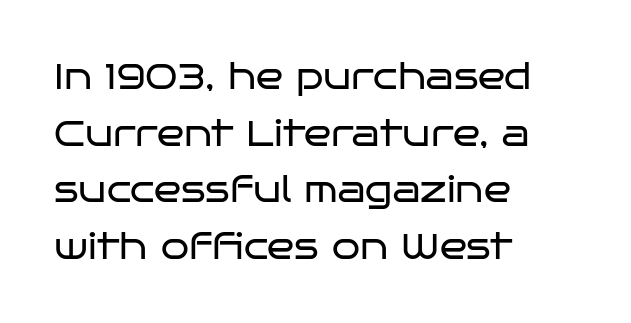
Q: Is the text bold? A: No.
Q: Is the text italic (slanted)? A: No, it is upright.
Q: Is the typeface a serif or a sans-serif typeface? A: Sans-serif.
Q: Is the text underlined? A: No.
Q: How is the paragraph aligned? A: Left-aligned.
Q: Is the spacing between letters normal or unusually wide? A: Normal.
Q: Is the spacing between lines tight, normal or loose? A: Normal.
Q: Width (condensed, normal, or wide)? A: Wide.
Q: Stroke contrast? A: Low.
Q: x-height? A: Large.
Q: Monospaced? A: No.
